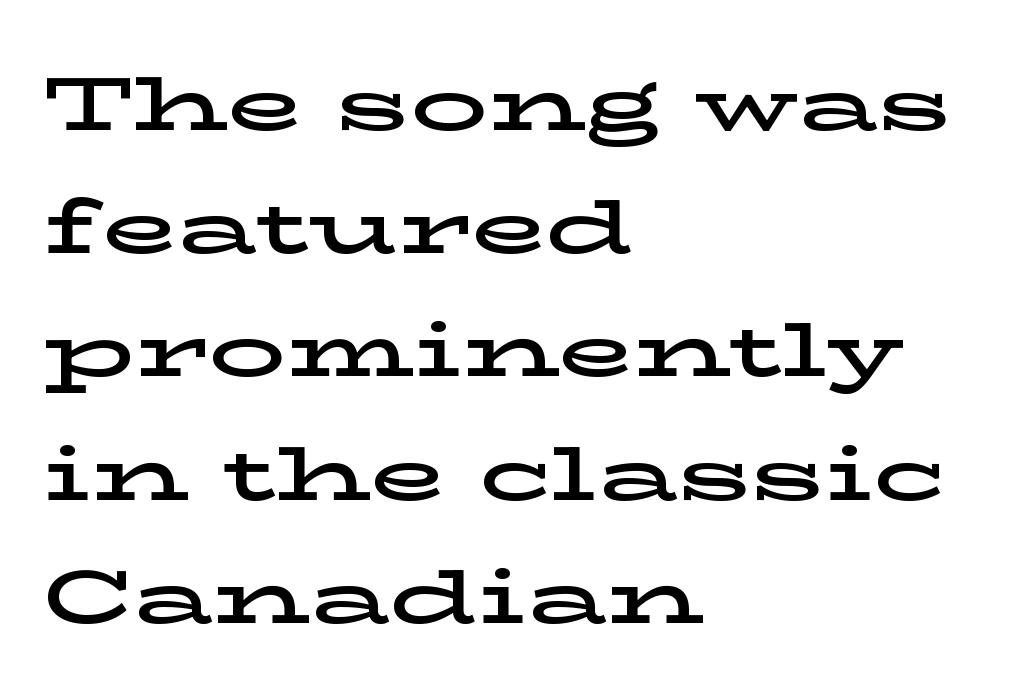
Q: Is the text italic (slanted)? A: No, it is upright.
Q: Is the typeface a serif or a sans-serif typeface? A: Serif.
Q: Is the text underlined? A: No.
Q: How is the paragraph aligned? A: Left-aligned.
Q: Is the spacing between letters normal or unusually wide? A: Normal.
Q: Is the spacing between lines tight, normal or loose? A: Normal.
Q: Width (condensed, normal, or wide)? A: Wide.
Q: Stroke contrast? A: Low.
Q: x-height? A: Medium.
Q: Monospaced? A: No.
